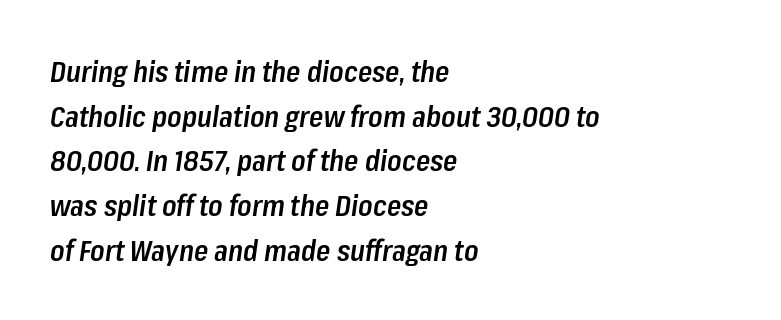
Q: Is the text bold? A: Semi-bold.
Q: Is the text italic (slanted)? A: Yes, it leans right by about 8 degrees.
Q: Is the text underlined? A: No.
Q: How is the paragraph aligned? A: Left-aligned.
Q: Is the spacing between letters normal or unusually wide? A: Normal.
Q: Is the spacing between lines tight, normal or loose? A: Normal.
Q: Width (condensed, normal, or wide)? A: Condensed.
Q: Stroke contrast? A: Low.
Q: x-height? A: Medium.
Q: Monospaced? A: No.
